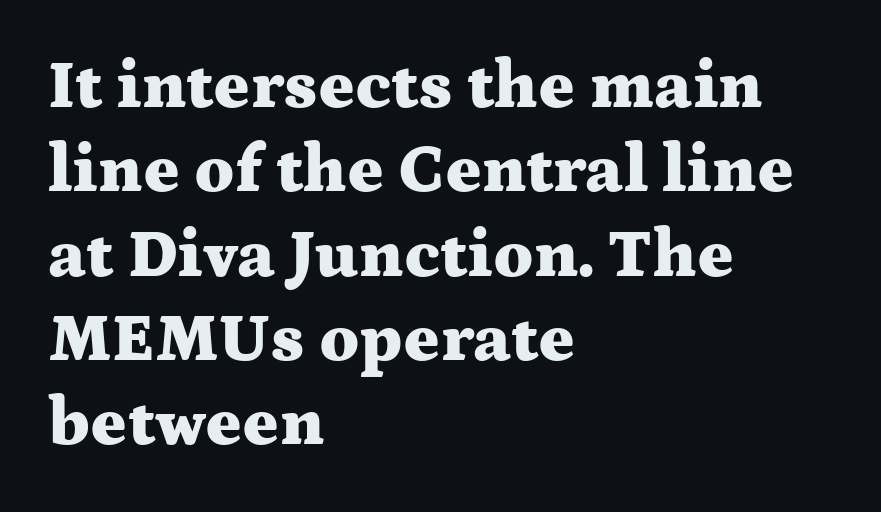
{"serif": "yes", "italic": "no", "bold": "yes", "weight": "heavy", "width": "wide", "stroke_contrast": "medium", "x_height": "medium", "monospaced": "no", "underline": "no", "align": "left", "line_spacing_ratio": 1.24, "letter_spacing": "normal", "letter_spacing_em": 0.0, "glyph_px": 68}
